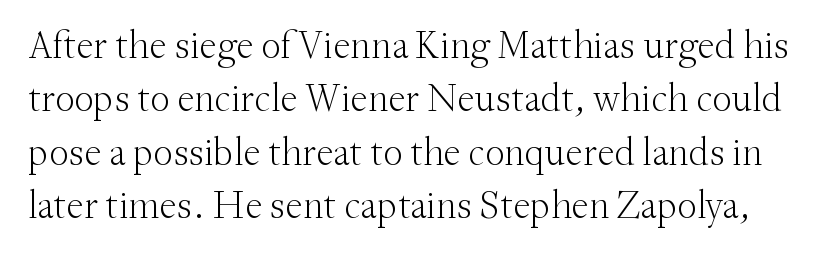
The image shows 39 px light serif type, upright; set normal line spacing (1.37x), normal letter spacing, not underlined; medium stroke contrast and a small x-height.
